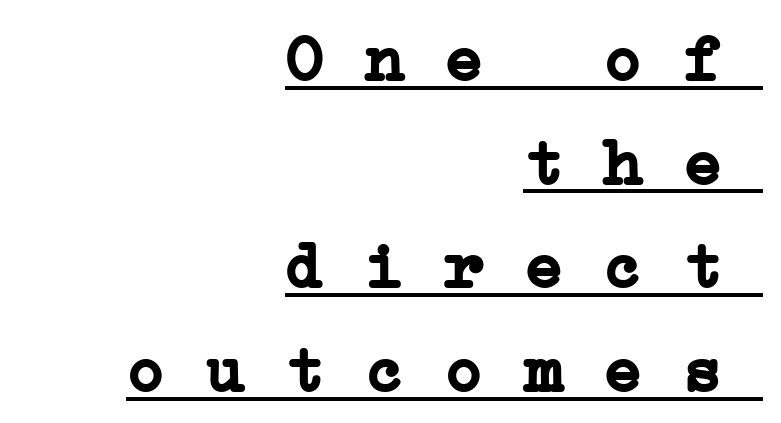
The image shows 66 px semibold, wide serif type, monospaced; set right-aligned, normal line spacing (1.57x), normal letter spacing, underlined; low stroke contrast and a medium x-height.
